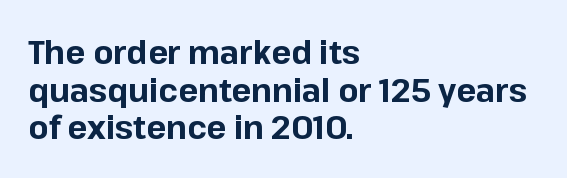
The image shows 33 px bold sans-serif type, upright; set left-aligned, tight line spacing (1.14x), normal letter spacing, not underlined; low stroke contrast and a medium x-height.
